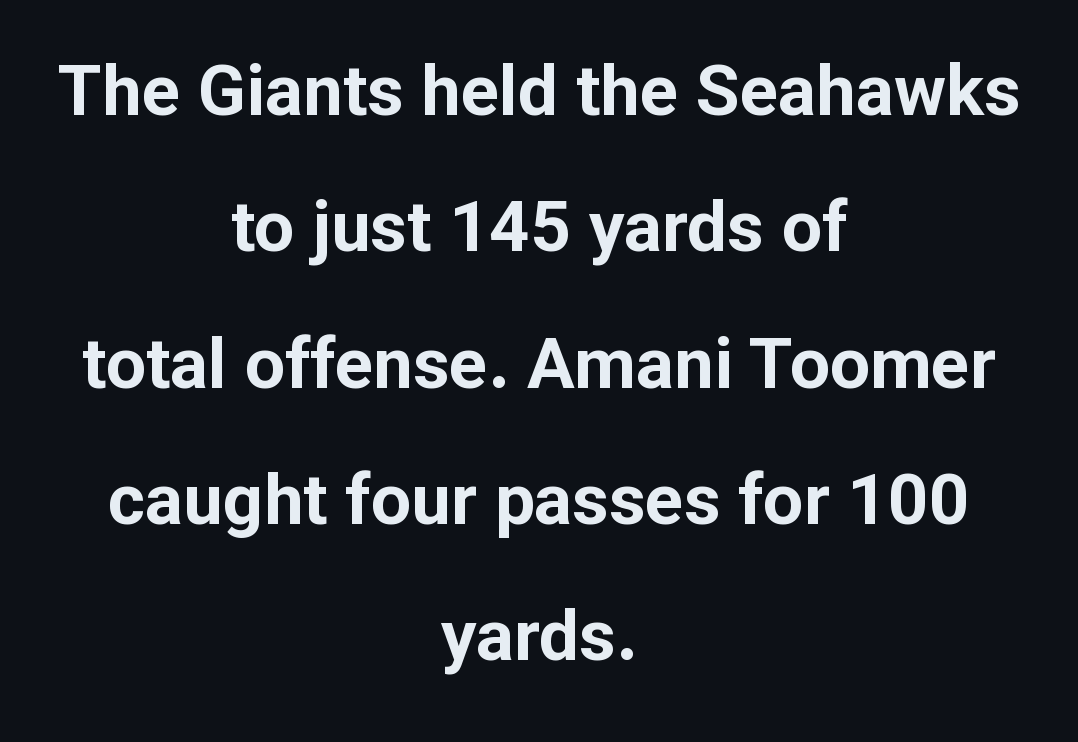
Varying glyph widths throughout — classic text-font behaviour. This sample trades compactness for vertical openness between lines. In terms of letterspacing, this is plain default setting. Upright lettering throughout. The letters are bold, with thick, heavy strokes. This rendering features lettering with no underline.
